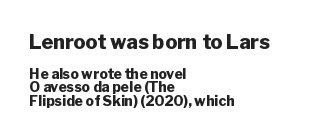
Q: Is the text bold? A: Yes.
Q: Is the text italic (slanted)? A: No, it is upright.
Q: Is the text underlined? A: No.
Q: How is the paragraph aligned? A: Left-aligned.
Q: Is the spacing between letters normal or unusually wide? A: Normal.
Q: Is the spacing between lines tight, normal or loose? A: Tight.
Q: Which block of text is set in a larger size, the first (top) or the second (bottom)? A: The first (top) one.
